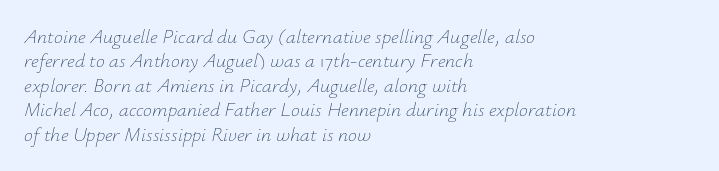
The image shows 20 px text type, italic (leaning right); set left-aligned, line spacing 1.22x, normal letter spacing, not underlined.
